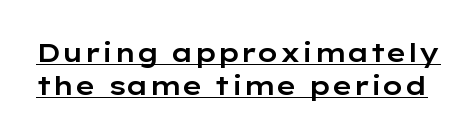
The image shows 26 px text type, upright; set normal line spacing (1.28x), normal letter spacing, underlined.
